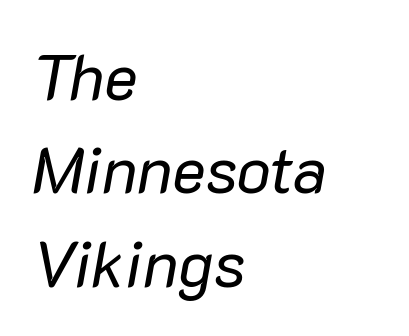
{"italic": "yes", "lean": "right", "slant_degrees": 10, "bold": "no", "weight": "regular", "width": "normal", "stroke_contrast": "low", "x_height": "medium", "monospaced": "no", "underline": "no", "align": "left", "line_spacing": "normal", "line_spacing_ratio": 1.46, "letter_spacing": "normal", "letter_spacing_em": 0.0, "glyph_px": 64}
